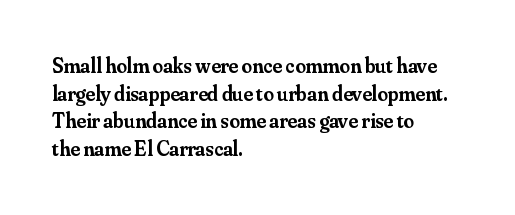
Q: Is the text bold? A: Semi-bold.
Q: Is the text italic (slanted)? A: No, it is upright.
Q: Is the text underlined? A: No.
Q: How is the paragraph aligned? A: Left-aligned.
Q: Is the spacing between letters normal or unusually wide? A: Normal.
Q: Is the spacing between lines tight, normal or loose? A: Normal.
